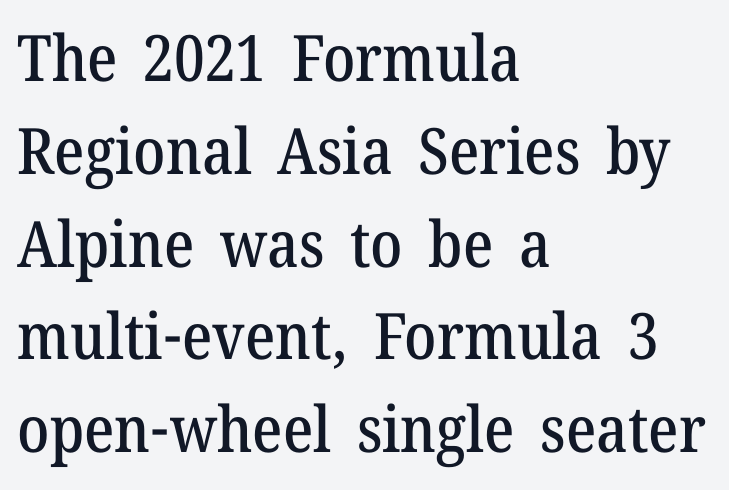
Q: Is the text italic (slanted)? A: No, it is upright.
Q: Is the typeface a serif or a sans-serif typeface? A: Serif.
Q: Is the text underlined? A: No.
Q: How is the paragraph aligned? A: Left-aligned.
Q: Is the spacing between letters normal or unusually wide? A: Normal.
Q: Is the spacing between lines tight, normal or loose? A: Normal.
Q: Width (condensed, normal, or wide)? A: Normal.
Q: Stroke contrast? A: Medium.
Q: x-height? A: Medium.
Q: Monospaced? A: No.
